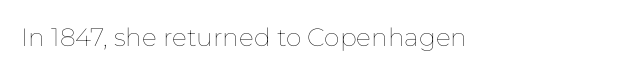
The image shows 25 px text type, upright; set normal letter spacing, not underlined.
